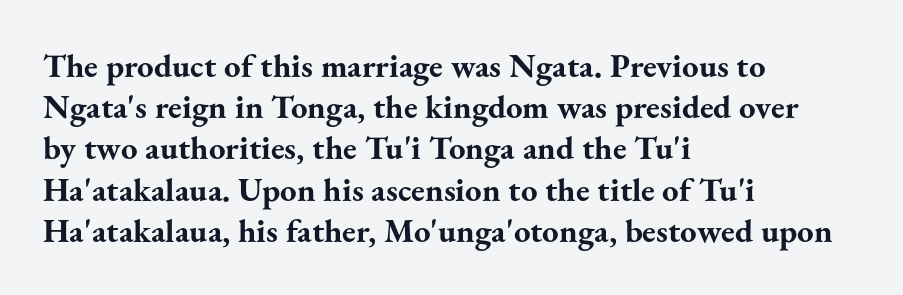
Spacing verdict: proportional, widths tailored to each character. Inter-character spacing is left at the font's built-in metrics. Letters rest on an invisible, unmarked baseline. Leading matches the norm, producing a regular column. If you drew a line through each stem, it would be perfectly vertical.
